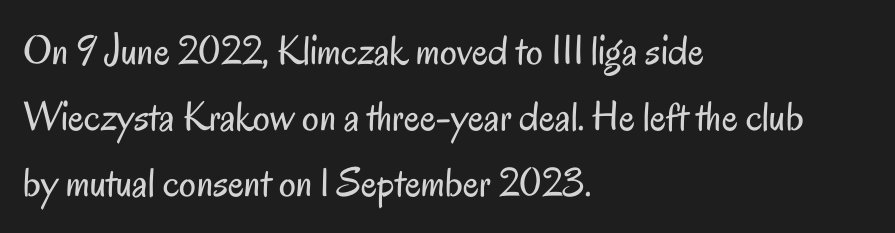
Notice how descenders clear the ascenders below comfortably — that's standard leading. Counters stay open thanks to moderate or lighter strokes. The passage shown has conventional tracking throughout. Here the designer chose a conventional face with non-uniform glyph widths. Visually the block forms a straight wall on the left and a jagged coastline on the right. Nothing sits at the stroke ends, so this counts as sans-serif.
